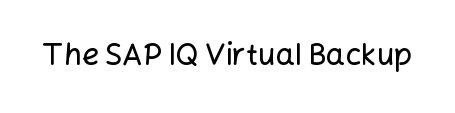
Q: Is the text italic (slanted)? A: No, it is upright.
Q: Is the typeface a serif or a sans-serif typeface? A: Sans-serif.
Q: Is the text underlined? A: No.
Q: Is the spacing between letters normal or unusually wide? A: Normal.
Q: Width (condensed, normal, or wide)? A: Normal.
Q: Stroke contrast? A: Low.
Q: x-height? A: Medium.
Q: Monospaced? A: No.
